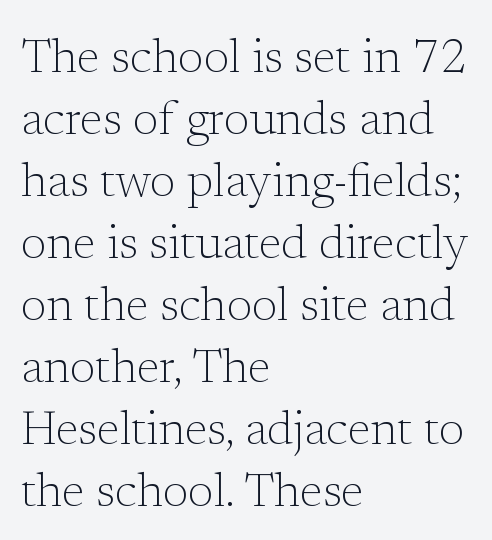
The image shows 47 px light serif type, upright; set left-aligned, normal line spacing (1.32x), normal letter spacing, not underlined; low stroke contrast and a medium x-height.
